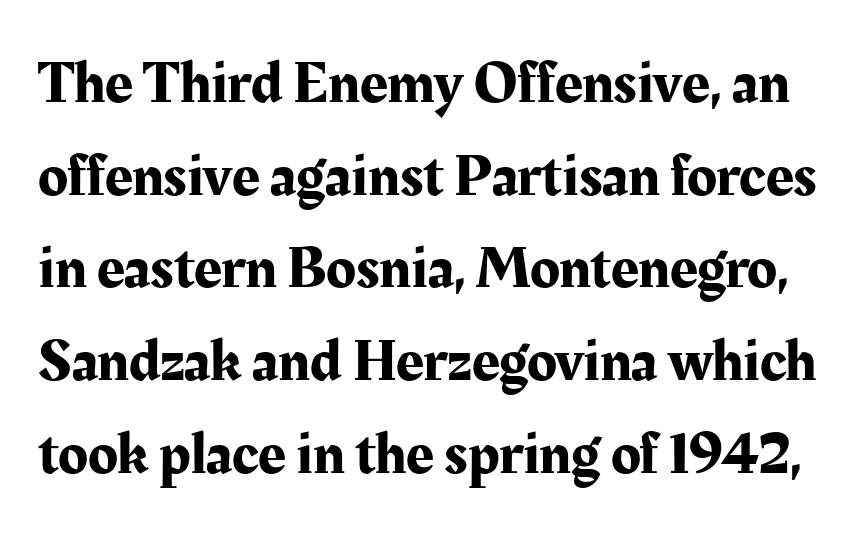
Vertically, the passage feels balanced, rows spaced as you'd expect. Think of a printed novel: that variable character pitch is what you see here. These lines keep a tight, regular rhythm from letter to letter. In terms of letterform style, serifs are clearly present. The area under the type is left untouched. A typesetter would mark this as roman, not italic.
